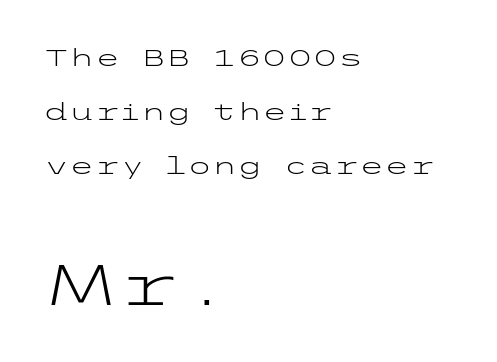
The image shows 57 px light, wide sans-serif type, upright; set left-aligned, loose line spacing (2.35x), normal letter spacing, not underlined; the second (bottom) block is 2.48x larger; low stroke contrast and a medium x-height.
